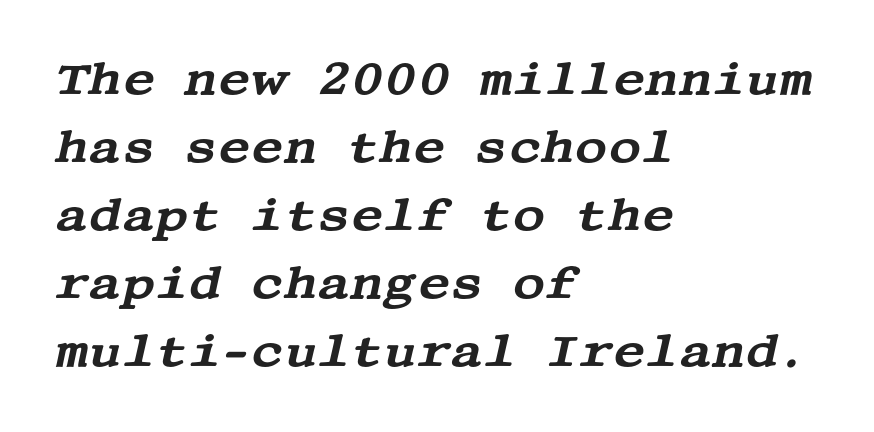
Unmarked baselines from the first word to the last. The rendering uses a moderate line-height, typical for paragraphs. The letters are slanted; this is an italic face. Horizontally, the lines are justified to the leading edge only. The glyphs in this specimen are seriffed. Characters follow at the spacing the type designer built in.
